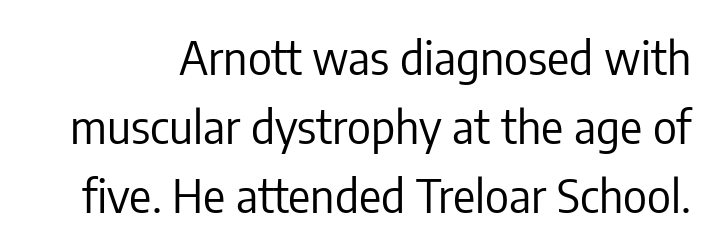
Q: Is the text bold? A: No.
Q: Is the text italic (slanted)? A: No, it is upright.
Q: Is the typeface a serif or a sans-serif typeface? A: Sans-serif.
Q: Is the text underlined? A: No.
Q: Is the spacing between letters normal or unusually wide? A: Normal.
Q: Is the spacing between lines tight, normal or loose? A: Normal.
Q: Width (condensed, normal, or wide)? A: Condensed.
Q: Stroke contrast? A: Low.
Q: x-height? A: Medium.
Q: Monospaced? A: No.
